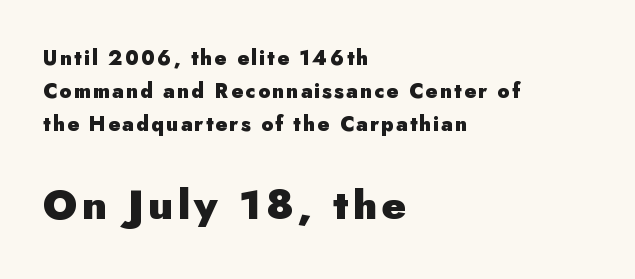
Q: Is the text bold? A: Yes.
Q: Is the text italic (slanted)? A: No, it is upright.
Q: Is the typeface a serif or a sans-serif typeface? A: Sans-serif.
Q: Is the text underlined? A: No.
Q: How is the paragraph aligned? A: Left-aligned.
Q: Is the spacing between lines tight, normal or loose? A: Normal.
Q: Which block of text is set in a larger size, the first (top) or the second (bottom)? A: The second (bottom) one.
Q: Width (condensed, normal, or wide)? A: Normal.
Q: Stroke contrast? A: Low.
Q: x-height? A: Small.
Q: Monospaced? A: No.
